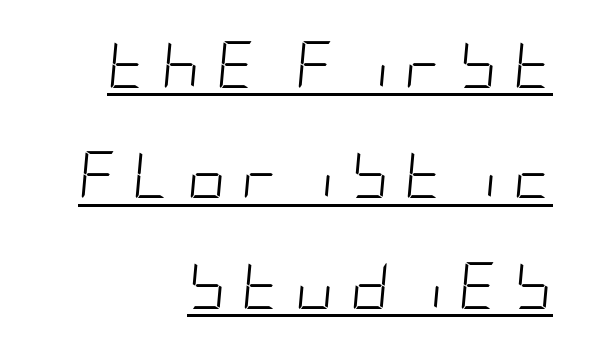
The image shows 47 px light, condensed type, italic (leaning right); set right-aligned, loose line spacing (2.35x), unusually wide letter spacing (+0.34 em), underlined; low stroke contrast and a large x-height.
